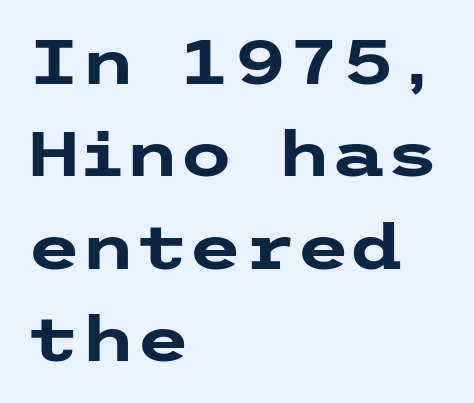
Q: Is the text bold? A: Yes.
Q: Is the text italic (slanted)? A: No, it is upright.
Q: Is the typeface a serif or a sans-serif typeface? A: Sans-serif.
Q: Is the text underlined? A: No.
Q: How is the paragraph aligned? A: Left-aligned.
Q: Is the spacing between letters normal or unusually wide? A: Normal.
Q: Is the spacing between lines tight, normal or loose? A: Normal.
Q: Width (condensed, normal, or wide)? A: Wide.
Q: Stroke contrast? A: Low.
Q: x-height? A: Medium.
